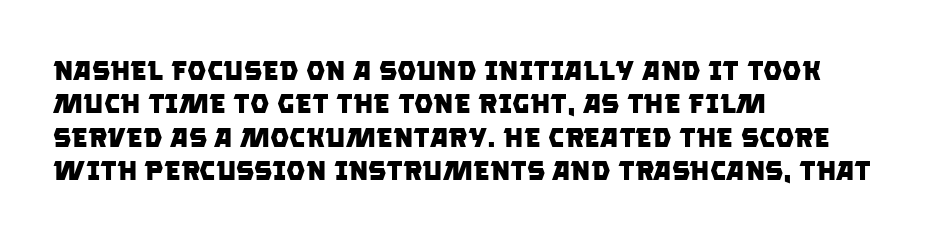
Q: Is the text bold? A: Yes.
Q: Is the text underlined? A: No.
Q: How is the paragraph aligned? A: Left-aligned.
Q: Is the spacing between letters normal or unusually wide? A: Normal.
